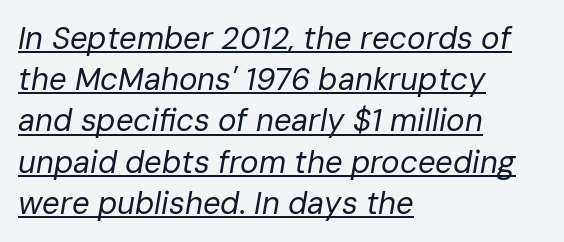
The image shows 31 px regular-weight type, italic (leaning right); set left-aligned, normal line spacing (1.33x), normal letter spacing, underlined; low stroke contrast and a medium x-height.
